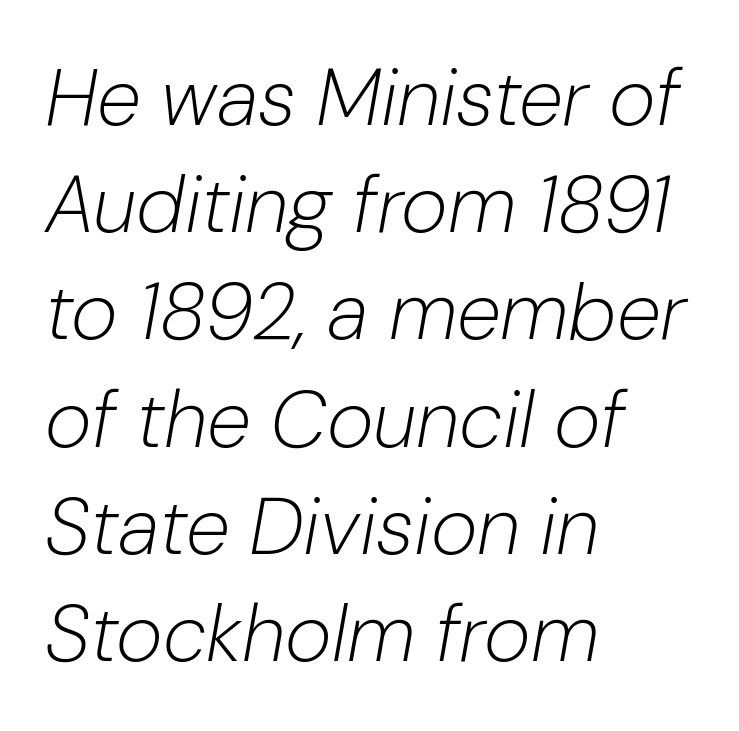
The horizontal fit of the characters is conventional and even. Note the varied advance widths — an 'i' is clearly narrower than an 'm'. Designer's note — italics engaged. Check the space under the baseline: it is left empty. What's the leading like? Ordinary, nothing unusual. No extra ink here — the face is not bold.
